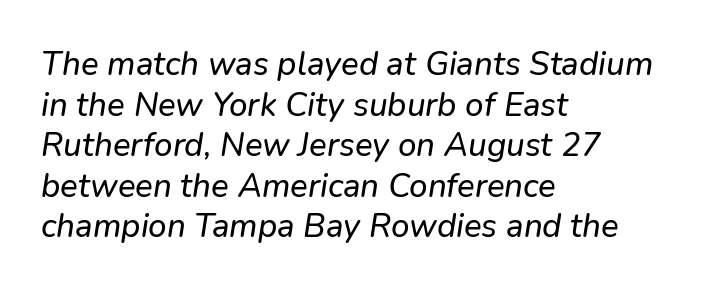
Note: no serifs on the glyphs. Anything drawn beneath the words? Only blank space. The rendering anchors every line to the left-hand side. Varying glyph widths throughout — classic text-font behaviour. Nobody touched the tracking dial on this one.
